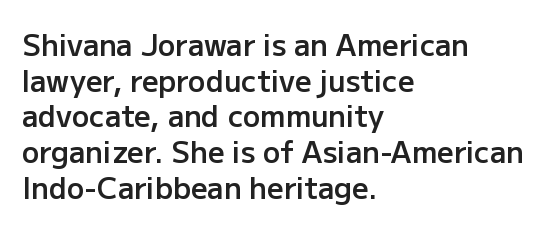
Caption: semibold face, moderately heavy strokes. The passage is arranged the way most books set body copy — flush left. The passage shown is typeset with a sans-serif family. A clean baseline with only descenders dipping below it. Here the designer chose a conventional face with non-uniform glyph widths. Does extra space separate the letters? No, they use regular spacing.
